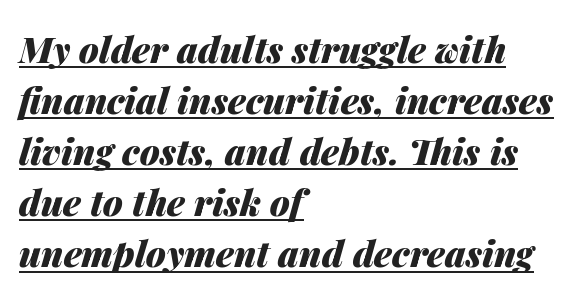
{"italic": "yes", "lean": "right", "slant_degrees": 14, "bold": "yes", "weight": "heavy", "width": "normal", "stroke_contrast": "medium", "x_height": "medium", "monospaced": "no", "underline": "yes", "align": "left", "line_spacing": "normal", "line_spacing_ratio": 1.42, "letter_spacing": "normal", "letter_spacing_em": 0.0, "glyph_px": 36}
